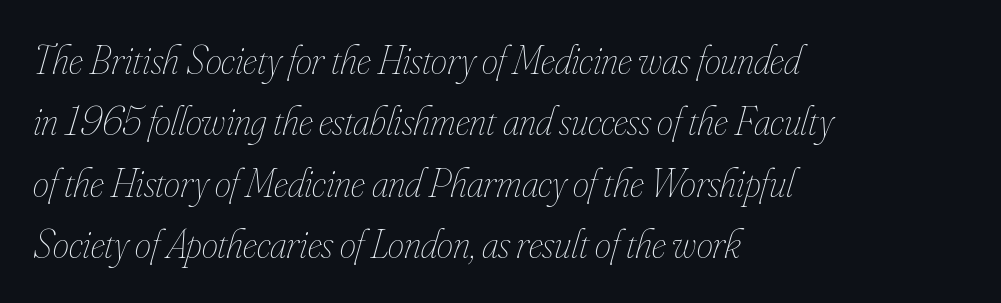
The image shows 41 px thin, condensed type, italic (leaning right); set left-aligned, normal line spacing (1.5x), normal letter spacing, not underlined; low stroke contrast and a small x-height.
